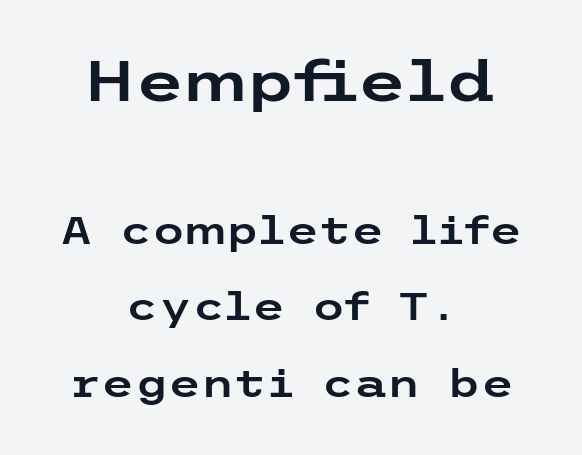
Check under the words: just untouched page. The typography opts for an upright posture over an oblique one. Does the copy run flush right? No — it is centered line by line. Here the first block reads like a headline and the second like body copy.
